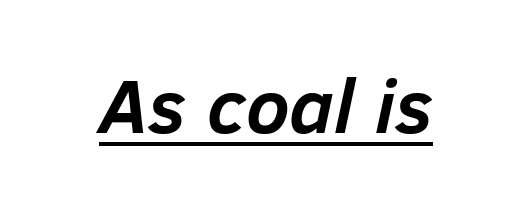
The image shows 77 px semibold type, italic (leaning right); set normal letter spacing, underlined; low stroke contrast and a medium x-height.
